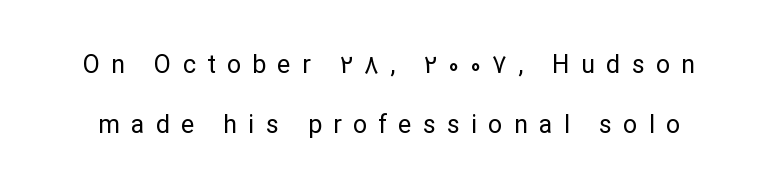
Q: Is the text bold? A: No.
Q: Is the text italic (slanted)? A: No, it is upright.
Q: Is the text underlined? A: No.
Q: Is the spacing between letters normal or unusually wide? A: Unusually wide.
Q: Is the spacing between lines tight, normal or loose? A: Loose.
